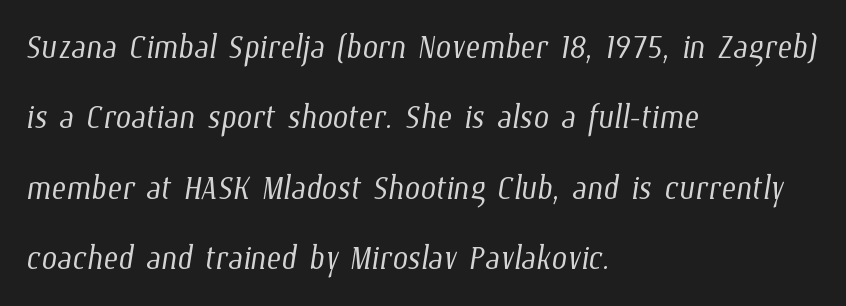
{"bold": "no", "weight": "light", "width": "condensed", "stroke_contrast": "low", "x_height": "medium", "monospaced": "no", "underline": "no", "align": "left", "line_spacing": "normal", "line_spacing_ratio": 1.6, "letter_spacing": "normal", "letter_spacing_em": 0.0, "glyph_px": 44}
